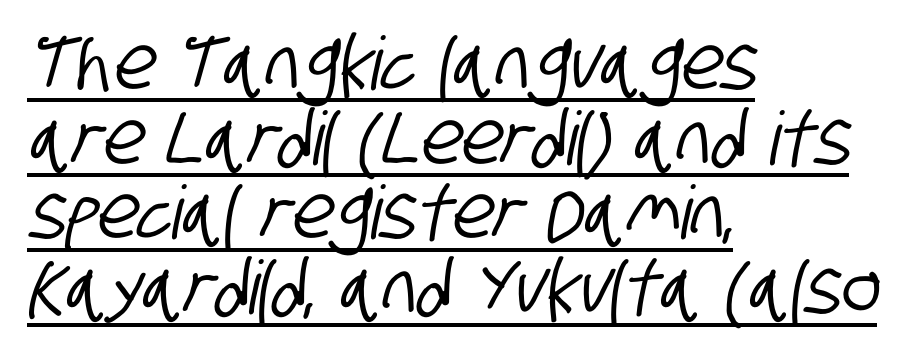
The image shows 74 px condensed sans-serif type; set left-aligned, tight line spacing (1.01x), normal letter spacing, underlined; low stroke contrast and a large x-height.
